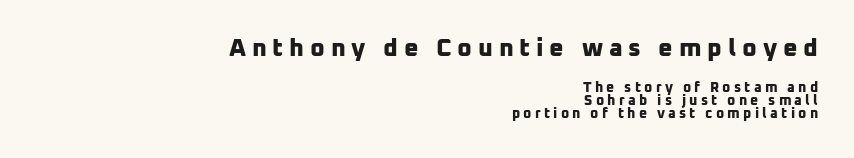
Q: Is the text bold? A: Yes.
Q: Is the text underlined? A: No.
Q: How is the paragraph aligned? A: Right-aligned.
Q: Is the spacing between letters normal or unusually wide? A: Unusually wide.
Q: Is the spacing between lines tight, normal or loose? A: Tight.
Q: Which block of text is set in a larger size, the first (top) or the second (bottom)? A: The first (top) one.
